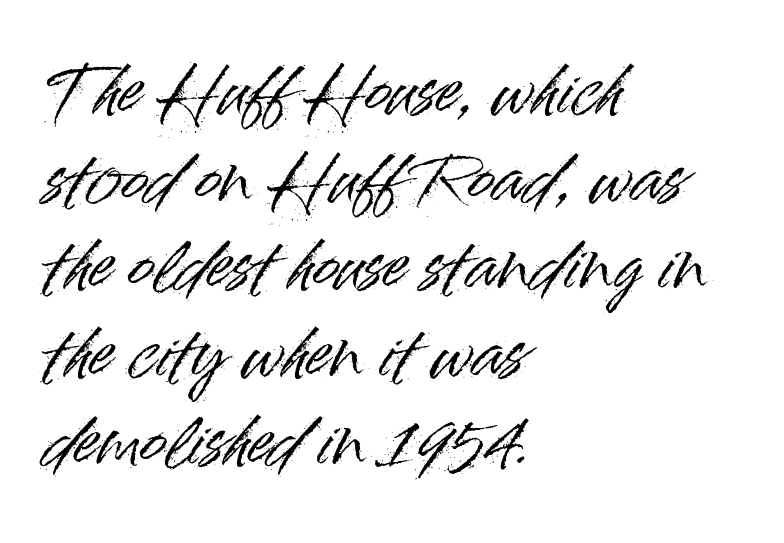
{"serif": "no", "width": "normal", "stroke_contrast": "high", "x_height": "small", "monospaced": "no", "underline": "no", "align": "left", "line_spacing": "normal", "line_spacing_ratio": 1.37, "letter_spacing": "normal", "letter_spacing_em": 0.0, "glyph_px": 64}
